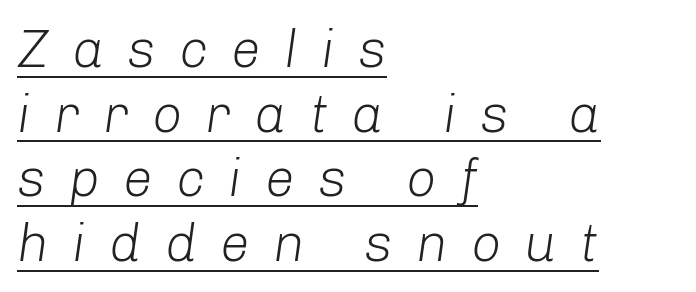
Q: Is the text bold? A: No.
Q: Is the text italic (slanted)? A: Yes, it leans right by about 8 degrees.
Q: Is the text underlined? A: Yes.
Q: How is the paragraph aligned? A: Left-aligned.
Q: Is the spacing between letters normal or unusually wide? A: Unusually wide.
Q: Width (condensed, normal, or wide)? A: Normal.
Q: Stroke contrast? A: Low.
Q: x-height? A: Medium.
Q: Monospaced? A: No.
